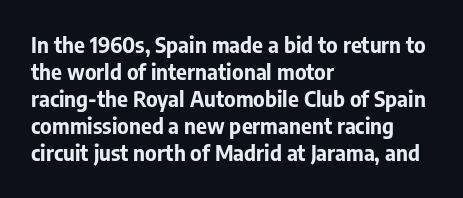
The image shows 21 px bold type, upright; set left-aligned, normal line spacing (1.29x), normal letter spacing, not underlined.
